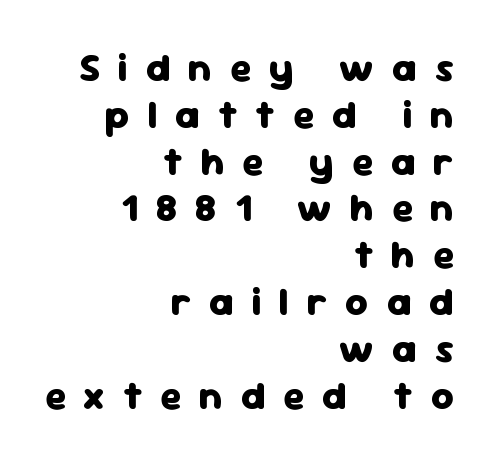
Q: Is the text bold? A: Yes.
Q: Is the text italic (slanted)? A: No, it is upright.
Q: Is the typeface a serif or a sans-serif typeface? A: Sans-serif.
Q: Is the text underlined? A: No.
Q: How is the paragraph aligned? A: Right-aligned.
Q: Is the spacing between letters normal or unusually wide? A: Unusually wide.
Q: Width (condensed, normal, or wide)? A: Normal.
Q: Stroke contrast? A: Low.
Q: x-height? A: Medium.
Q: Monospaced? A: No.
